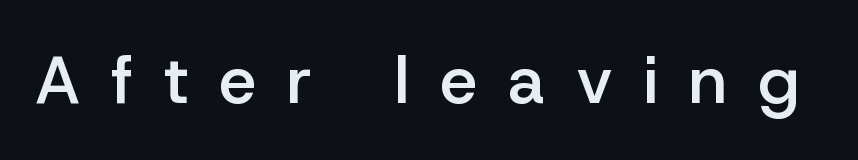
The image shows 67 px semibold sans-serif type, upright; set unusually wide letter spacing (+0.46 em), not underlined; low stroke contrast and a medium x-height.
